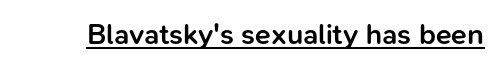
{"serif": "no", "italic": "no", "bold": "semi", "weight": "semibold", "width": "normal", "stroke_contrast": "low", "x_height": "medium", "monospaced": "no", "underline": "yes", "letter_spacing": "normal", "letter_spacing_em": 0.0, "glyph_px": 29}
